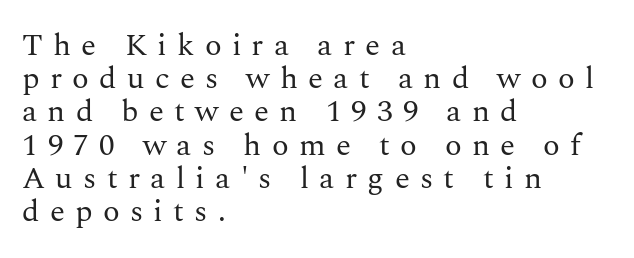
A typesetter would call this proportional, since set widths differ per character. Stems here are at most as thick as an everyday book face. The space between consecutive lines is stingy. Visually the block forms a straight wall on the left and a jagged coastline on the right. Nope, not italic — everything's standing straight.
